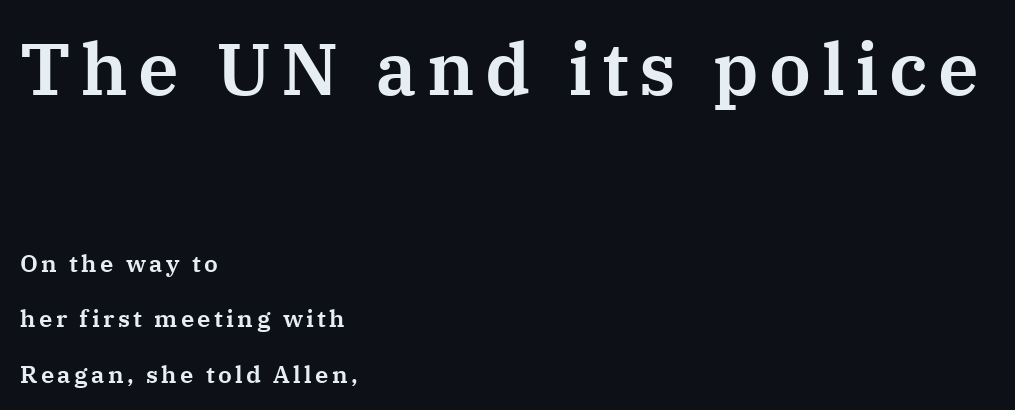
Q: Is the text italic (slanted)? A: No, it is upright.
Q: Is the typeface a serif or a sans-serif typeface? A: Serif.
Q: Is the text underlined? A: No.
Q: How is the paragraph aligned? A: Left-aligned.
Q: Is the spacing between lines tight, normal or loose? A: Loose.
Q: Which block of text is set in a larger size, the first (top) or the second (bottom)? A: The first (top) one.
Q: Width (condensed, normal, or wide)? A: Normal.
Q: Stroke contrast? A: Medium.
Q: x-height? A: Medium.
Q: Monospaced? A: No.
